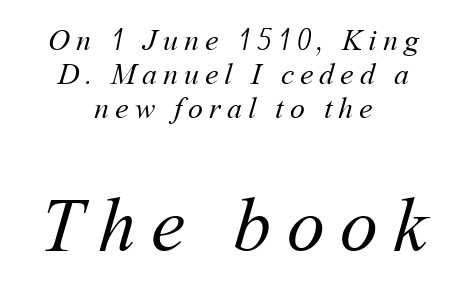
{"bold": "no", "weight": "regular", "width": "normal", "stroke_contrast": "medium", "x_height": "medium", "monospaced": "no", "underline": "no", "align": "center", "line_spacing": "tight", "line_spacing_ratio": 1.14, "letter_spacing": "wide", "letter_spacing_em": 0.2, "larger_block": "second", "size_ratio": 2.53, "glyph_px": 76}
